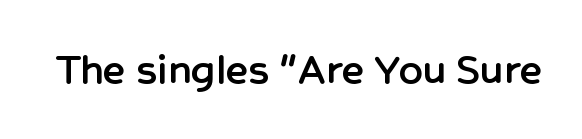
The image shows 47 px sans-serif type, upright; set normal letter spacing, not underlined; low stroke contrast and a medium x-height.
